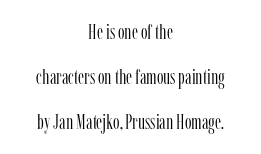
The image shows 21 px text type, upright; set centered, loose line spacing (2.14x), normal letter spacing, not underlined.
